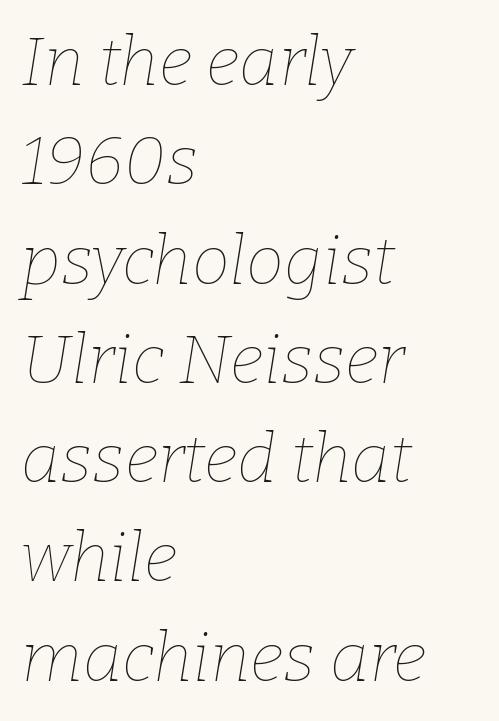
{"italic": "yes", "lean": "right", "slant_degrees": 9, "bold": "no", "weight": "thin", "width": "normal", "stroke_contrast": "low", "x_height": "medium", "monospaced": "no", "underline": "no", "align": "left", "line_spacing": "normal", "line_spacing_ratio": 1.46, "letter_spacing": "normal", "letter_spacing_em": 0.0, "glyph_px": 68}
